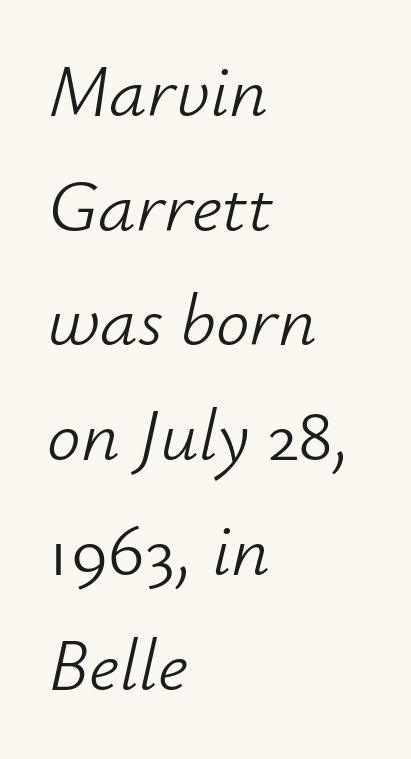
Q: Is the text bold? A: No.
Q: Is the text italic (slanted)? A: Yes, it leans right by about 12 degrees.
Q: Is the text underlined? A: No.
Q: How is the paragraph aligned? A: Left-aligned.
Q: Is the spacing between letters normal or unusually wide? A: Normal.
Q: Is the spacing between lines tight, normal or loose? A: Normal.
Q: Width (condensed, normal, or wide)? A: Normal.
Q: Stroke contrast? A: Low.
Q: x-height? A: Small.
Q: Monospaced? A: No.
